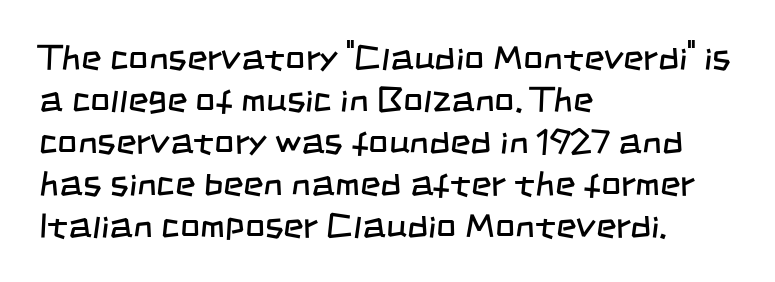
The image shows 35 px regular-weight, condensed sans-serif type; set left-aligned, line spacing 1.2x, normal letter spacing, not underlined; low stroke contrast and a large x-height.
